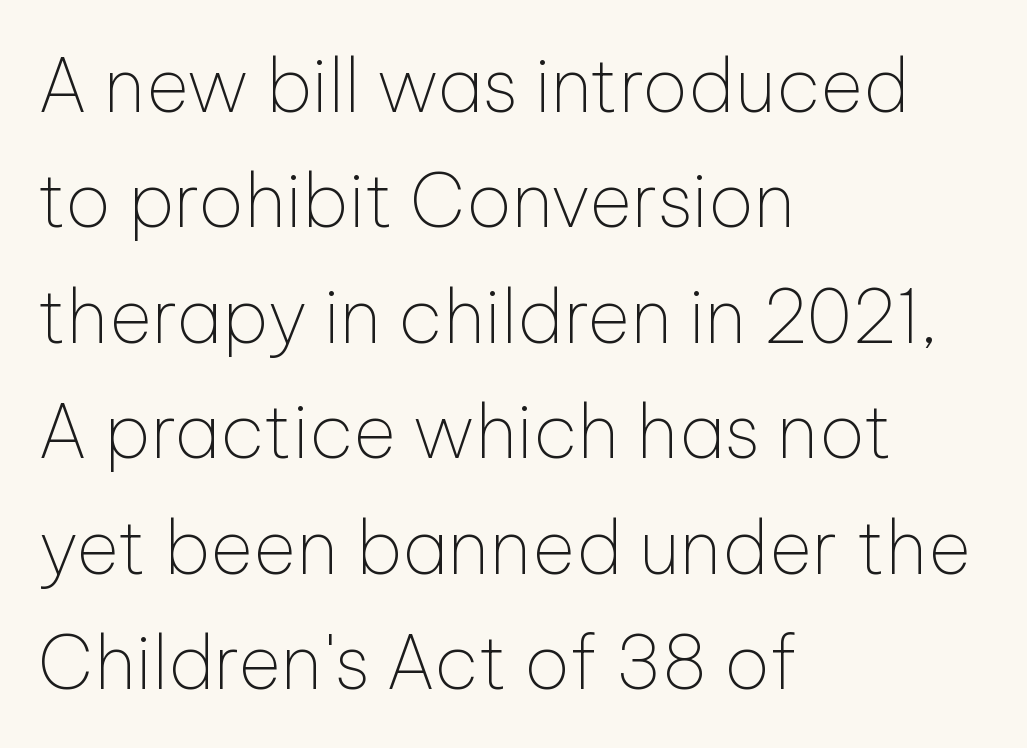
The image shows 74 px thin sans-serif type, upright; set left-aligned, normal line spacing (1.56x), normal letter spacing, not underlined; low stroke contrast and a medium x-height.
